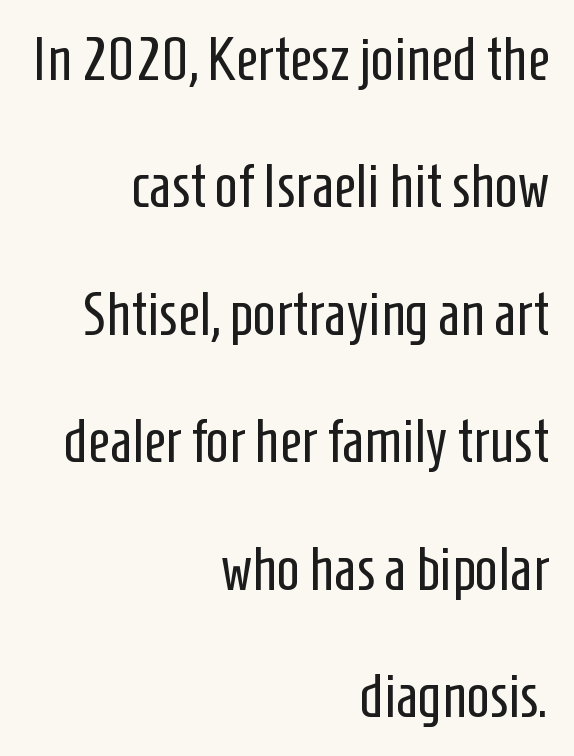
{"serif": "no", "italic": "no", "bold": "no", "weight": "regular", "width": "condensed", "stroke_contrast": "low", "x_height": "medium", "monospaced": "no", "underline": "no", "align": "right", "line_spacing": "loose", "line_spacing_ratio": 2.09, "letter_spacing": "normal", "letter_spacing_em": 0.0, "glyph_px": 61}
